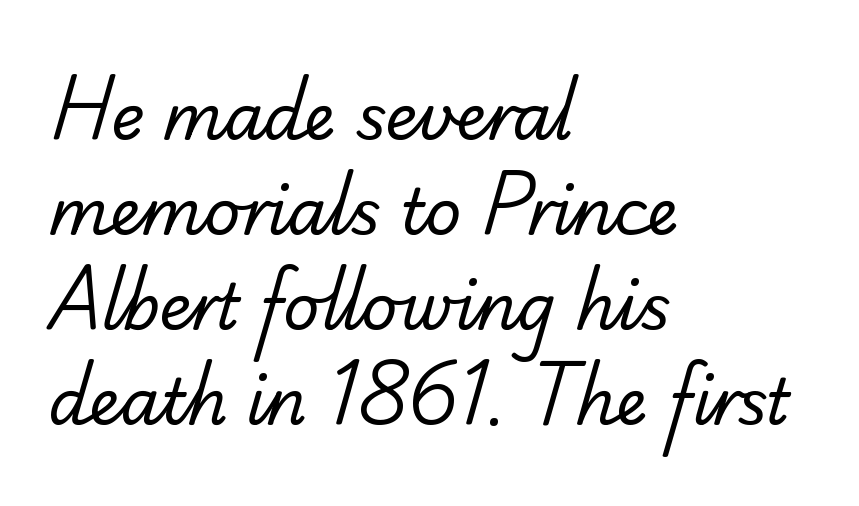
The letterforms sit at book weight or below. Character widths vary here, with narrow letters taking less room than wide ones. Quick note: interline space is typical. Line beginnings align vertically; line endings do not. The letters carry no serifs — their stems end cleanly without finishing strokes.
